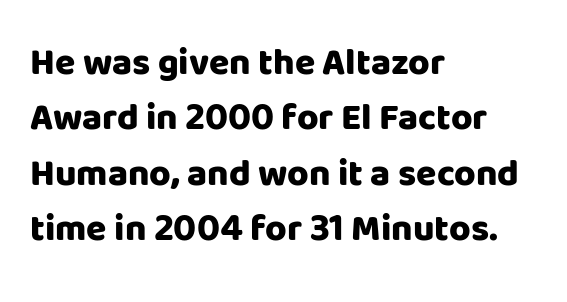
{"serif": "no", "italic": "no", "bold": "yes", "weight": "heavy", "width": "normal", "stroke_contrast": "low", "x_height": "large", "monospaced": "no", "underline": "no", "align": "left", "line_spacing": "normal", "line_spacing_ratio": 1.5, "letter_spacing": "normal", "letter_spacing_em": 0.0, "glyph_px": 37}
